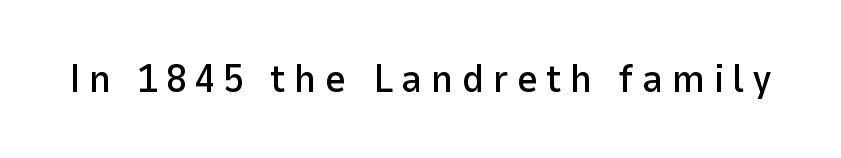
{"serif": "no", "italic": "no", "width": "normal", "stroke_contrast": "low", "x_height": "medium", "monospaced": "no", "underline": "no", "letter_spacing": "wide", "letter_spacing_em": 0.21, "glyph_px": 40}
